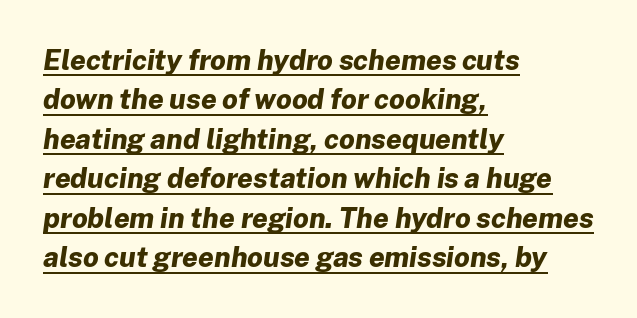
Q: Is the text bold? A: Yes.
Q: Is the text italic (slanted)? A: Yes, it leans right by about 8 degrees.
Q: Is the text underlined? A: Yes.
Q: How is the paragraph aligned? A: Left-aligned.
Q: Is the spacing between letters normal or unusually wide? A: Normal.
Q: Is the spacing between lines tight, normal or loose? A: Normal.
Q: Width (condensed, normal, or wide)? A: Normal.
Q: Stroke contrast? A: Low.
Q: x-height? A: Medium.
Q: Monospaced? A: No.
